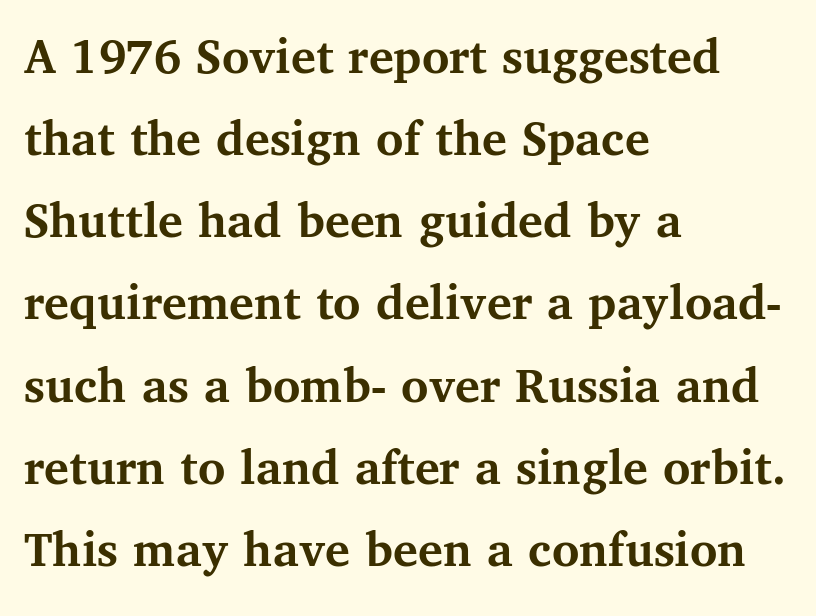
The type family on display is of the serif kind. Plenty of ink on the page — the face is bold. A roman cut, with each character standing at attention. The passage shown is not underscored anywhere. The rendering anchors every line to the left-hand side.
